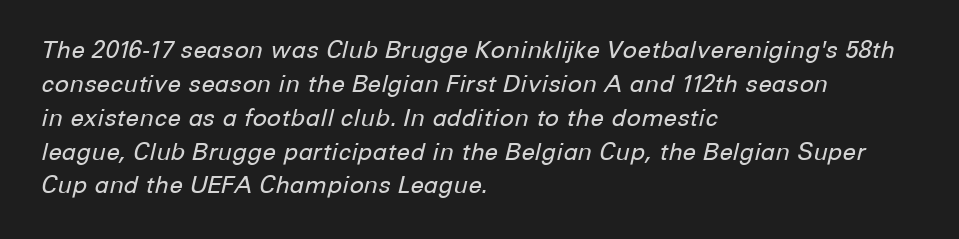
This block has exactly the height ordinary leading produces. Designer's note — italics engaged. This rendering uses left alignment, leaving the right contour irregular. Descenders hang freely into open space. Weight: regular or lighter.
